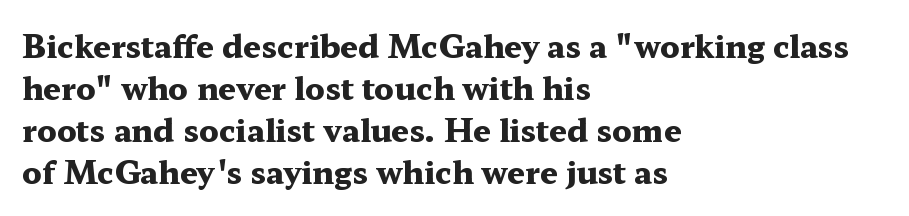
The passage shown is emphatically bold. Nobody drew a line under any word here. In terms of leading, this rendering sits right in the middle. Line beginnings align vertically; line endings do not. Between one letter and the next there's only the usual sliver of space.
